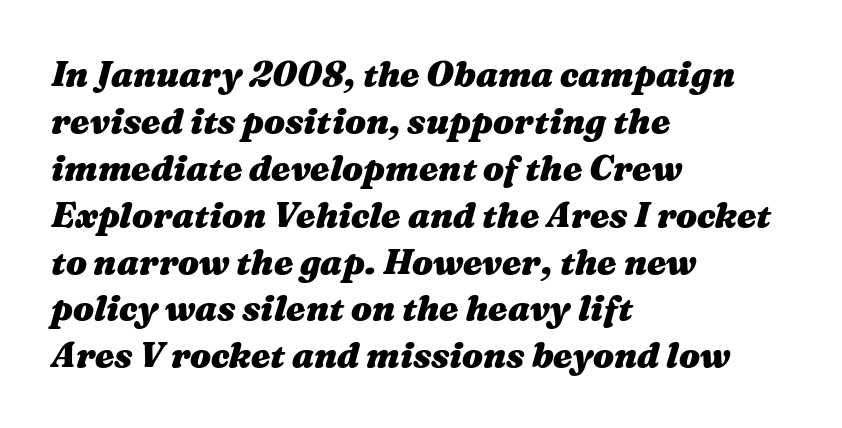
{"italic": "yes", "lean": "right", "slant_degrees": 16, "bold": "yes", "weight": "heavy", "width": "wide", "stroke_contrast": "medium", "x_height": "medium", "monospaced": "no", "underline": "no", "align": "left", "line_spacing": "normal", "line_spacing_ratio": 1.34, "letter_spacing": "normal", "letter_spacing_em": 0.0, "glyph_px": 35}
